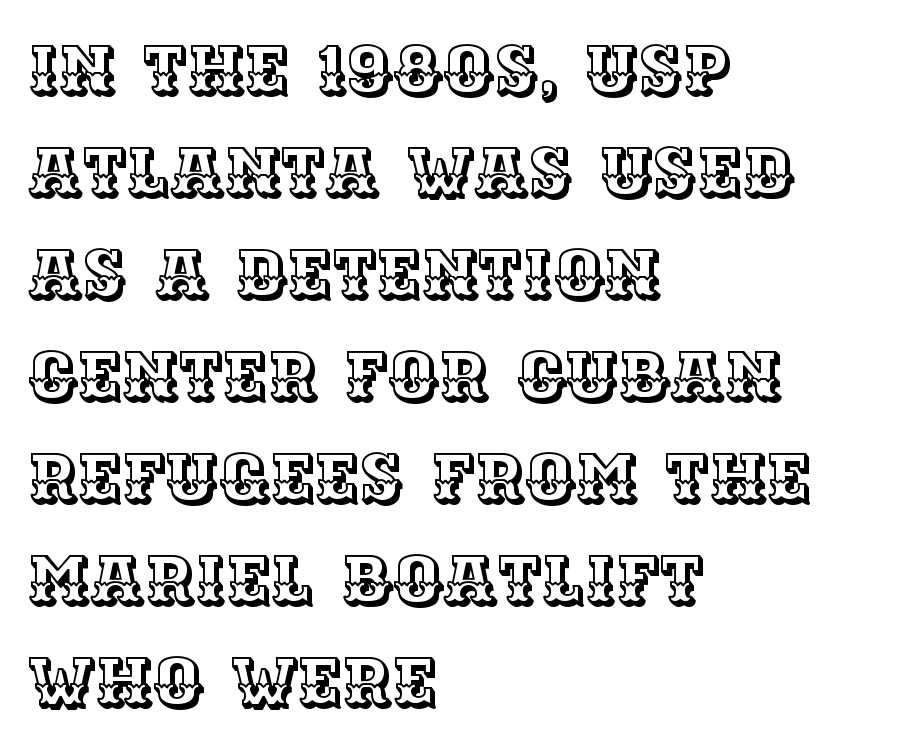
{"italic": "no", "width": "normal", "x_height": "large", "monospaced": "no", "underline": "no", "align": "left", "line_spacing": "normal", "line_spacing_ratio": 1.5, "letter_spacing": "normal", "letter_spacing_em": 0.0, "glyph_px": 68}
